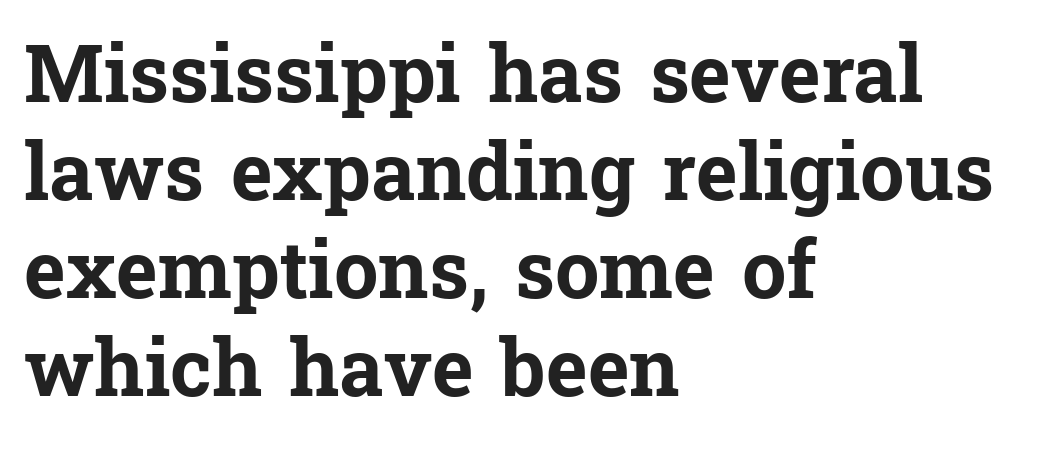
The image shows 79 px bold serif type, upright; set left-aligned, line spacing 1.24x, normal letter spacing, not underlined; low stroke contrast and a medium x-height.
